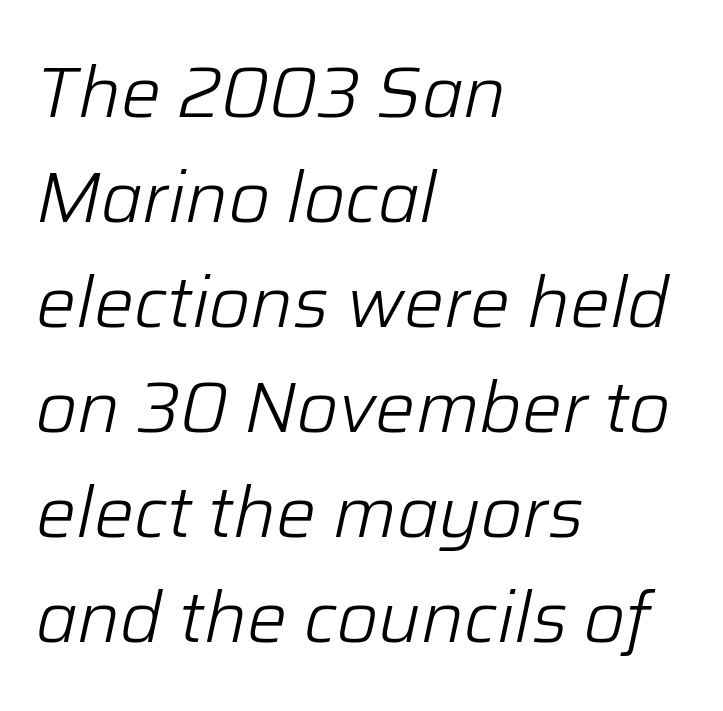
Words float on clear page, feet unadorned. Does extra space separate the letters? No, they use regular spacing. The space between consecutive lines is moderate. Alignment: flush left. The font's italic variant was chosen for this text.
